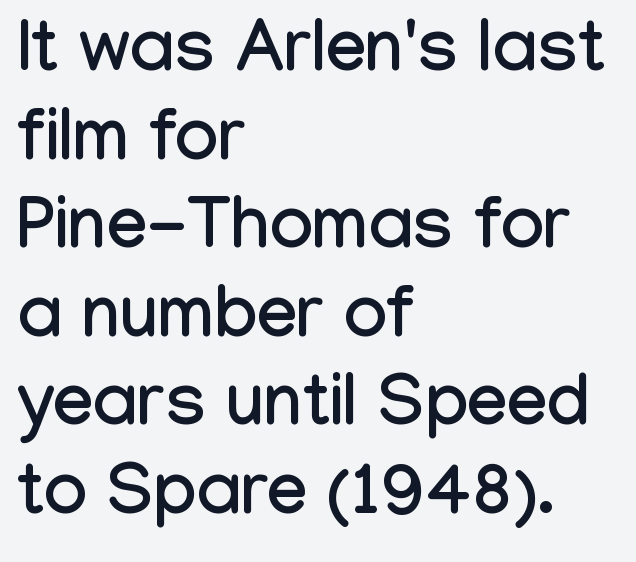
{"serif": "no", "italic": "no", "width": "condensed", "stroke_contrast": "low", "x_height": "medium", "monospaced": "no", "underline": "no", "align": "left", "line_spacing_ratio": 1.23, "letter_spacing": "normal", "letter_spacing_em": 0.0, "glyph_px": 72}
